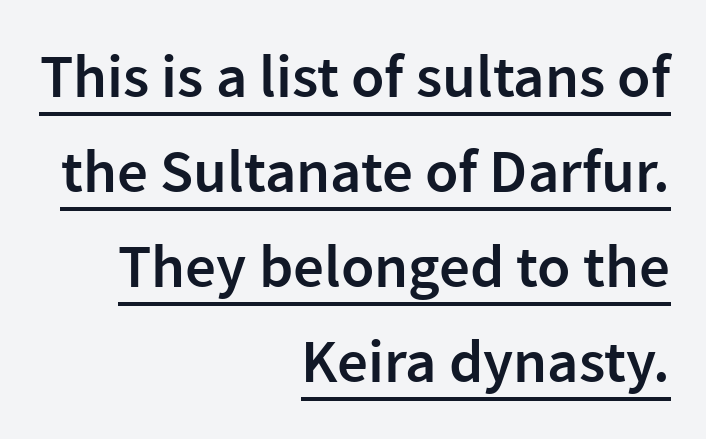
The space between consecutive lines is moderate. Grotesque or geometric, the face here clearly has no serifs. Observe the ordinary spacing: letters are neighbours, not strangers. Is the block centered? No — it sits flush against the right margin. Posture: upright roman. Varying glyph widths throughout — classic text-font behaviour.
